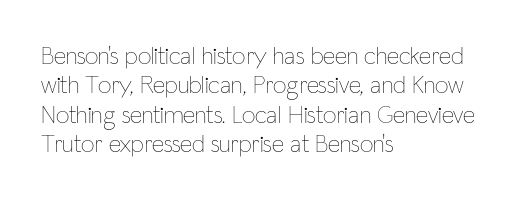
Notice how the stems are strictly vertical — no italics here. Standard letterfit; no display-style spreading of the glyphs. The space beneath each line is pristine and unruled. Counters stay open thanks to moderate or lighter strokes. A classic flush-left, rag-right setting is used for this passage.
